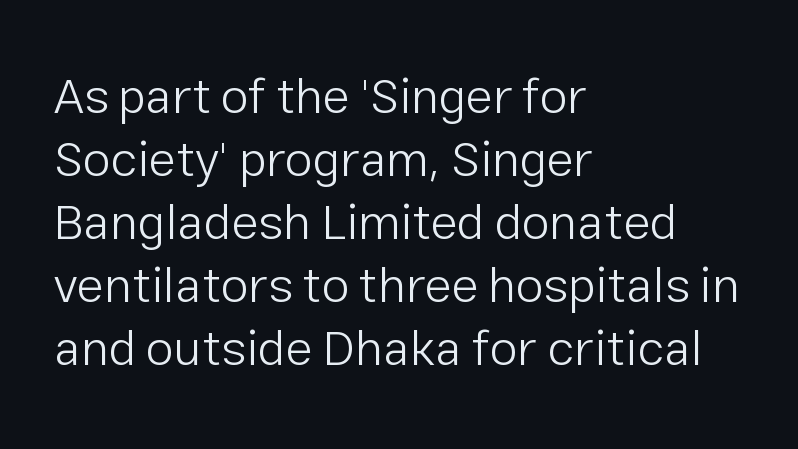
The image shows 50 px light sans-serif type, upright; set left-aligned, normal line spacing (1.26x), normal letter spacing, not underlined; low stroke contrast and a medium x-height.
